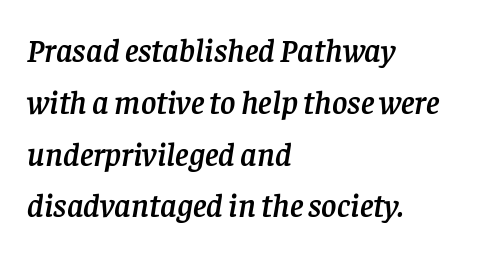
{"serif": "yes", "italic": "yes", "lean": "right", "slant_degrees": 8, "width": "normal", "stroke_contrast": "low", "x_height": "large", "monospaced": "no", "underline": "no", "align": "left", "line_spacing": "normal", "line_spacing_ratio": 1.57, "letter_spacing": "normal", "letter_spacing_em": 0.0, "glyph_px": 33}
